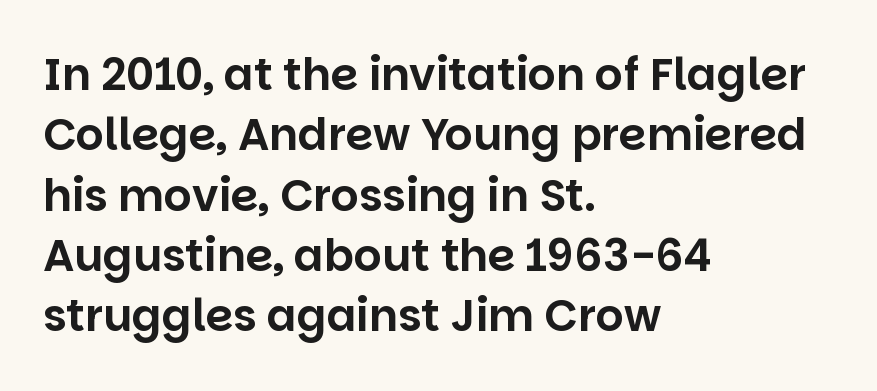
Honestly, there is no underline to notice here at all. These lines are composed in type without serifs. The tracking reads as untouched default to a designer's eye. How would I describe the line gaps? Plain and ordinary.
